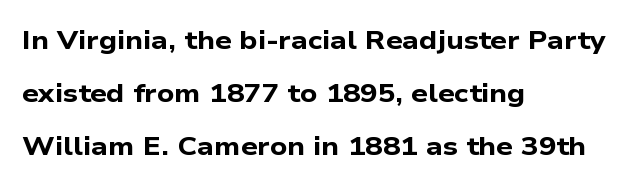
Words appear dense and cohesive because spacing is normal. Leftover space on each line is placed entirely after the last word. Compared with typical paragraphs, the rows here are farther apart. Has an underline been added? It has not. Look at the stroke-to-counter ratio: heavy, a bold.
